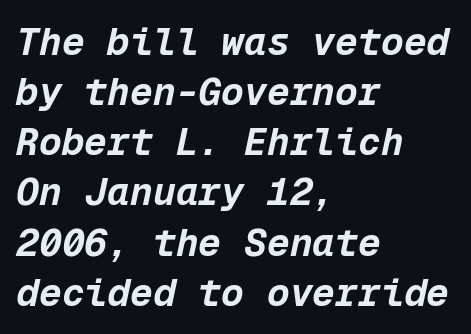
Glyph-to-glyph distance matches everyday printed text. These lines sit exactly where default settings would place them. Note the uniform advance width — an 'i' takes as much space as an 'm'. Beneath every word, the page is bare. Posture: slanted.
